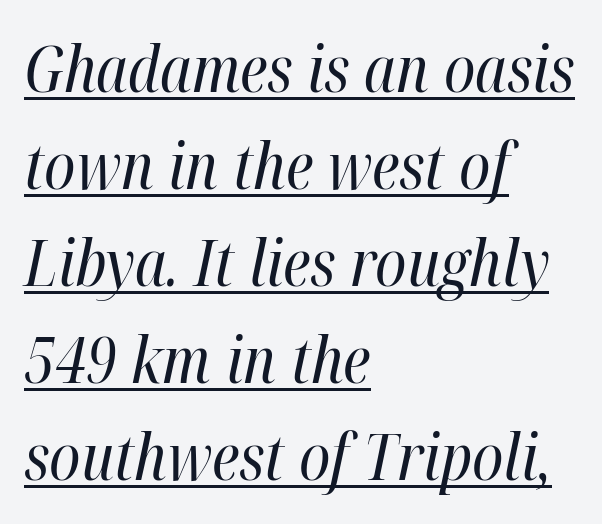
The typesetter chose a ragged-right arrangement here. Stroke mass is kept to a normal reading level or below. Italic: yes, the glyphs are oblique. Vertically, the passage feels balanced, rows spaced as you'd expect. Note the varied advance widths — an 'i' is clearly narrower than an 'm'.
